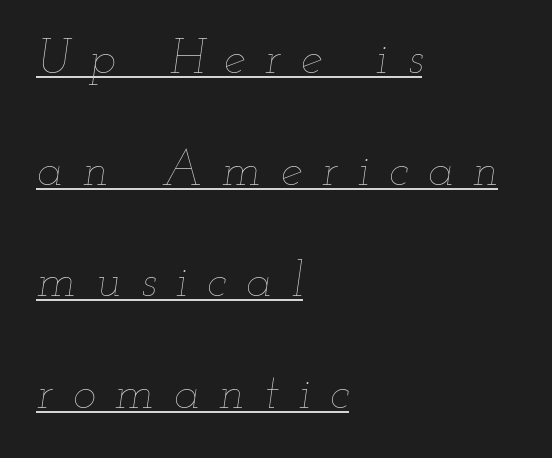
The image shows 49 px thin, wide type, italic (leaning right); set left-aligned, loose line spacing (2.28x), unusually wide letter spacing (+0.4 em), underlined; low stroke contrast and a small x-height.
